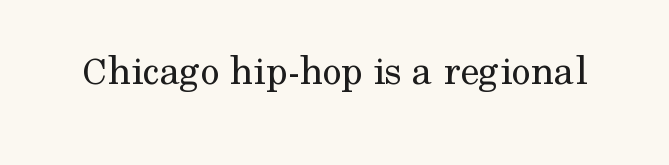
The image shows 42 px regular-weight serif type, upright; set normal letter spacing, not underlined; medium stroke contrast and a medium x-height.
